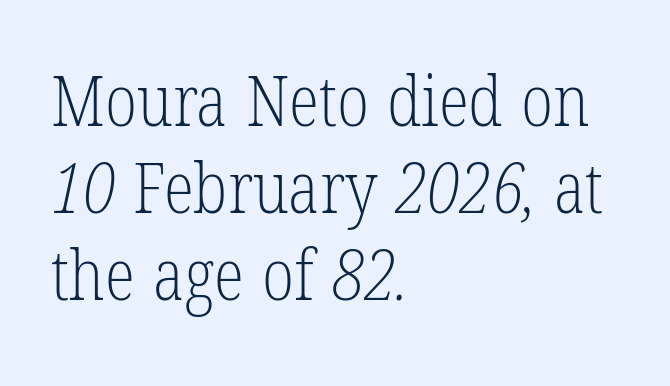
Q: Is the text bold? A: No.
Q: Is the typeface a serif or a sans-serif typeface? A: Serif.
Q: Is the text underlined? A: No.
Q: How is the paragraph aligned? A: Left-aligned.
Q: Is the spacing between letters normal or unusually wide? A: Normal.
Q: Width (condensed, normal, or wide)? A: Condensed.
Q: Stroke contrast? A: Low.
Q: x-height? A: Medium.
Q: Monospaced? A: No.
